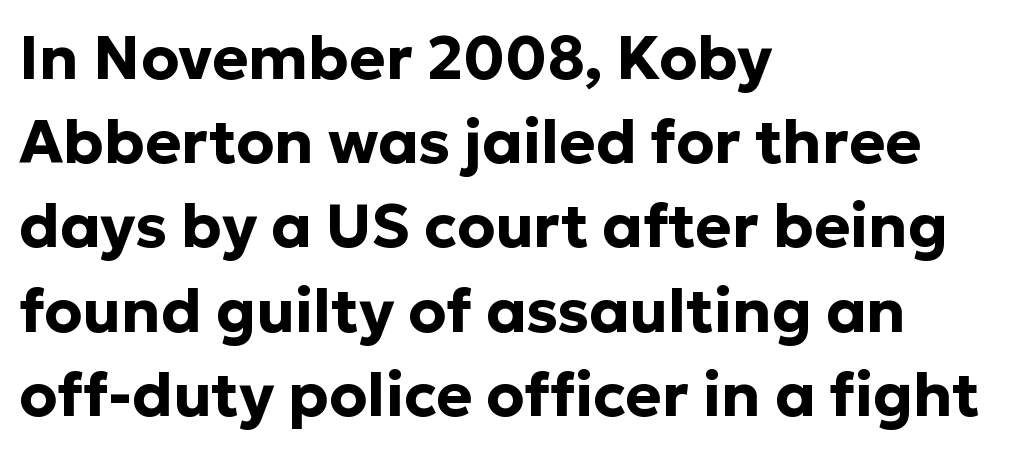
Q: Is the text bold? A: Yes.
Q: Is the text italic (slanted)? A: No, it is upright.
Q: Is the typeface a serif or a sans-serif typeface? A: Sans-serif.
Q: Is the text underlined? A: No.
Q: How is the paragraph aligned? A: Left-aligned.
Q: Is the spacing between letters normal or unusually wide? A: Normal.
Q: Is the spacing between lines tight, normal or loose? A: Normal.
Q: Width (condensed, normal, or wide)? A: Normal.
Q: Stroke contrast? A: Low.
Q: x-height? A: Medium.
Q: Monospaced? A: No.
